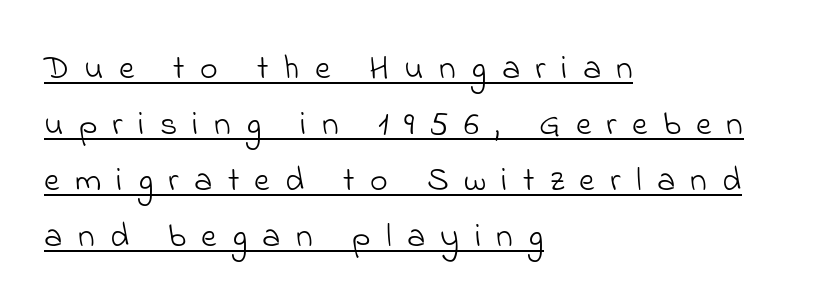
Tracking here is generous; glyphs stand well apart from one another. Stems and bowls with no extra thickness — not bold. The text was rendered using a sans face with plain stroke endings. The space between consecutive lines is moderate. The face used here is proportionally spaced, like ordinary book or web type. A continuous stroke trails under the words, as in a hyperlink.
